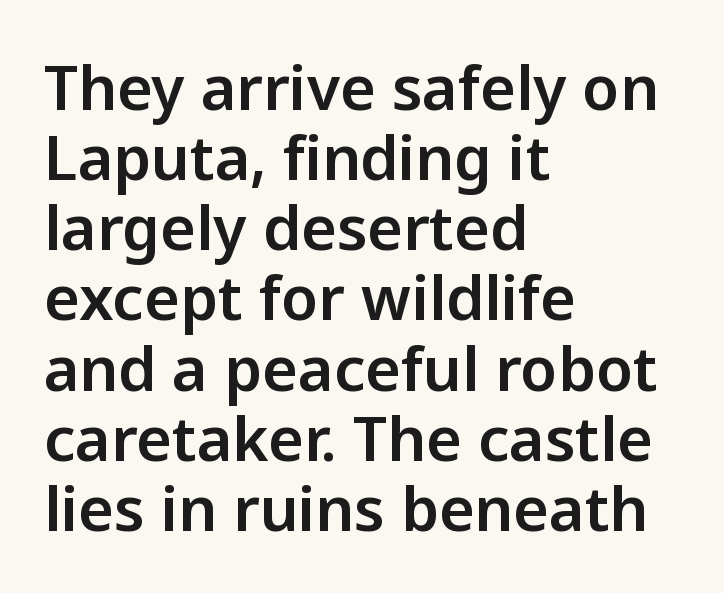
{"serif": "no", "italic": "no", "width": "normal", "stroke_contrast": "low", "x_height": "medium", "monospaced": "no", "underline": "no", "align": "left", "line_spacing": "tight", "line_spacing_ratio": 1.15, "letter_spacing": "normal", "letter_spacing_em": 0.0, "glyph_px": 61}
